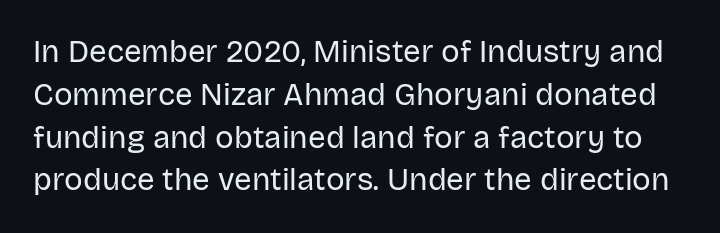
Compared with typical paragraphs, the rows here are spaced about the same. Every stem runs plumb, perpendicular to the baseline. Think of a printed novel: that variable character pitch is what you see here. Weight: not bold — regular or lighter.
